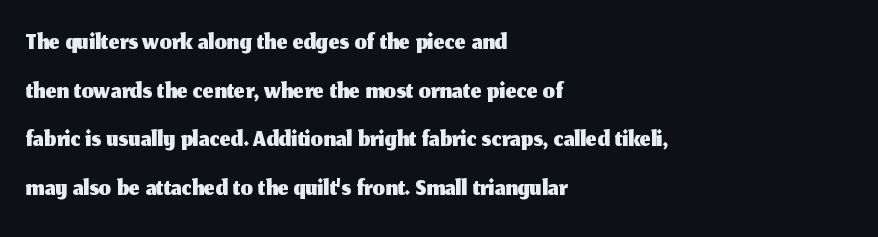
Q: Is the text italic (slanted)? A: No, it is upright.
Q: Is the typeface a serif or a sans-serif typeface? A: Sans-serif.
Q: Is the text underlined? A: No.
Q: How is the paragraph aligned? A: Left-aligned.
Q: Is the spacing between letters normal or unusually wide? A: Normal.
Q: Is the spacing between lines tight, normal or loose? A: Normal.
Q: Width (condensed, normal, or wide)? A: Normal.
Q: Stroke contrast? A: Medium.
Q: x-height? A: Medium.
Q: Monospaced? A: No.
